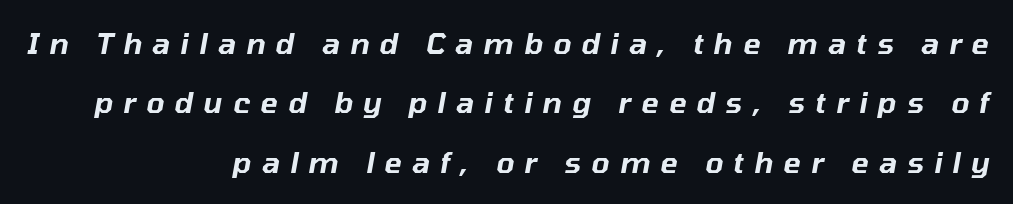
The image shows 29 px text type, italic (leaning right); set right-aligned, loose line spacing (2.05x), unusually wide letter spacing (+0.35 em), not underlined; low stroke contrast and a medium x-height.
